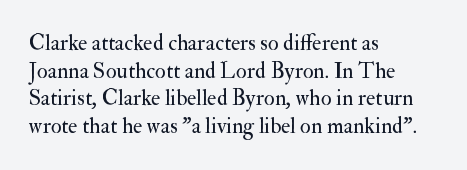
The typeface has the unassuming heft of standard copy or less. Vertical strokes here are truly vertical. A clean baseline with only descenders dipping below it. Default kerning and tracking; the words read as compact shapes.
